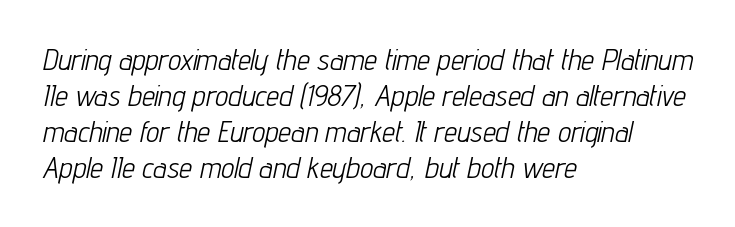
The rendering anchors every line to the left-hand side. A typesetter would call this proportional, since set widths differ per character. The glyphs are unaccompanied by any horizontal stroke below them. The passage shown has conventional tracking throughout. Summary of weight: not heavy and not bold.
